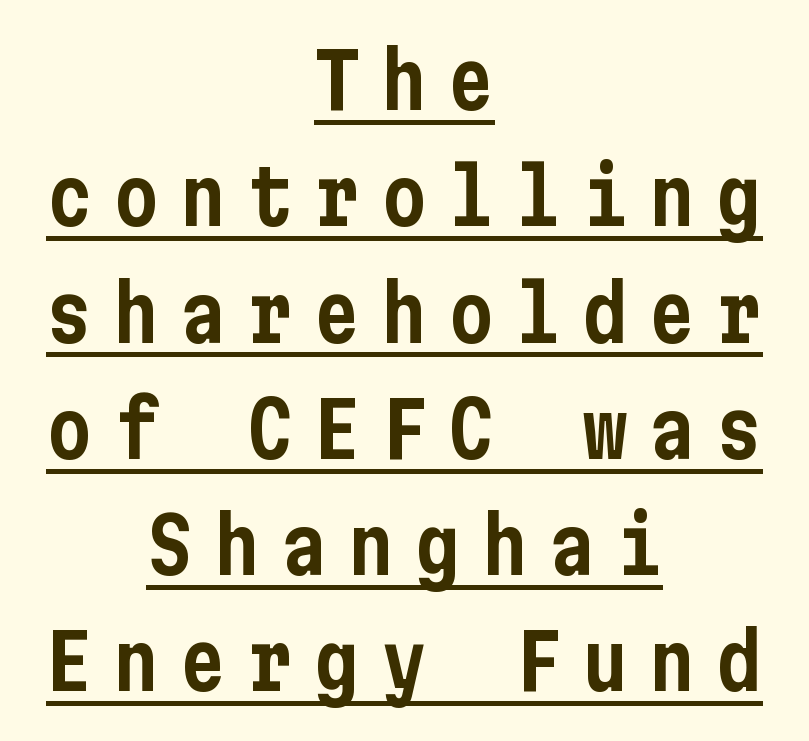
{"serif": "no", "italic": "no", "width": "condensed", "stroke_contrast": "low", "x_height": "medium", "underline": "yes", "align": "center", "line_spacing": "normal", "line_spacing_ratio": 1.51, "letter_spacing": "wide", "letter_spacing_em": 0.27, "glyph_px": 77}
